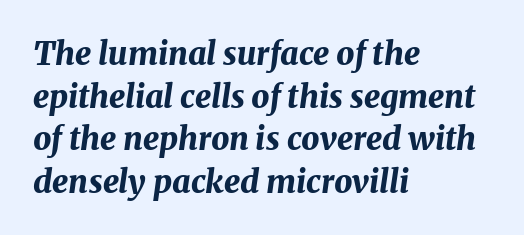
Emphasis by weight is at full strength: bold. Whoever set this chose a conventional vertical rhythm. This sample is left-justified, so line endings fall wherever the words run out. The face used here is rendered with its standard letterfit. The letters are slanted; this is an italic face.
